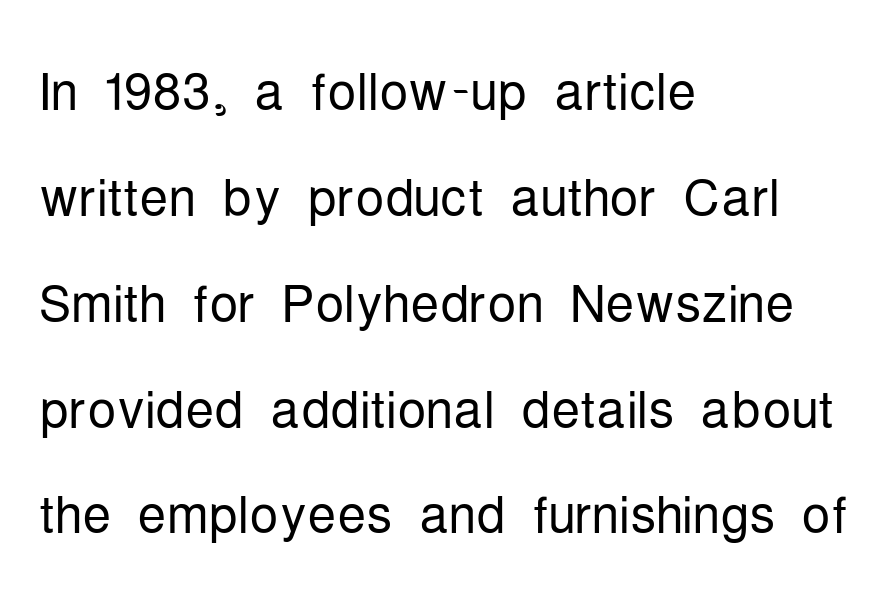
{"serif": "no", "italic": "no", "bold": "no", "weight": "light", "width": "condensed", "stroke_contrast": "low", "x_height": "medium", "monospaced": "no", "underline": "no", "align": "left", "line_spacing": "normal", "line_spacing_ratio": 1.47, "letter_spacing": "normal", "letter_spacing_em": 0.0, "glyph_px": 72}
